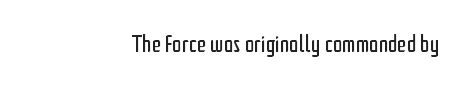
The image shows 24 px text type, upright; set normal letter spacing, not underlined.
